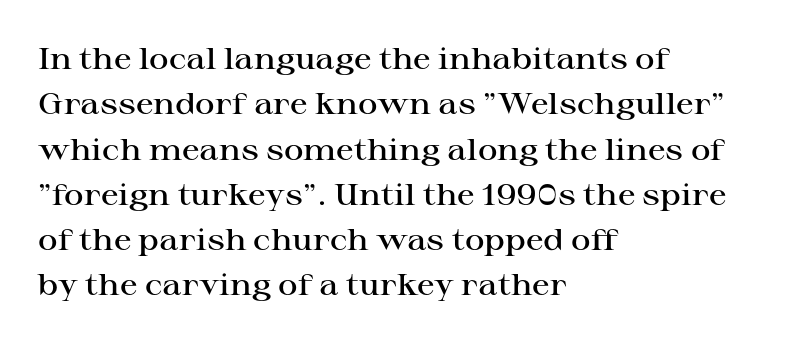
The image shows 30 px semibold, wide serif type, upright; set left-aligned, normal line spacing (1.51x), normal letter spacing, not underlined; high stroke contrast and a medium x-height.
